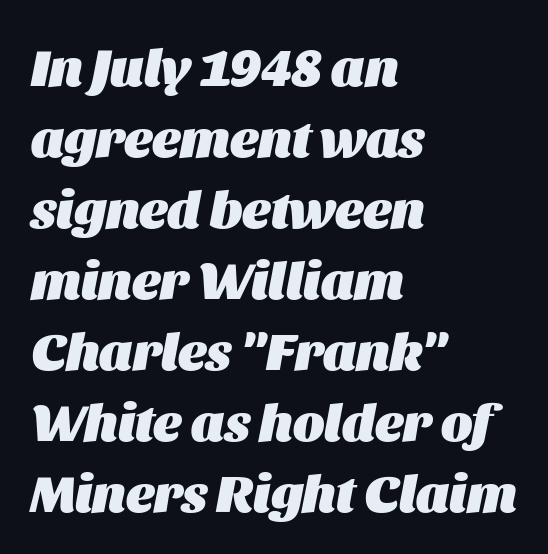
The image shows 53 px heavy type, italic (leaning right); set left-aligned, normal line spacing (1.34x), normal letter spacing, not underlined; medium stroke contrast and a large x-height.
